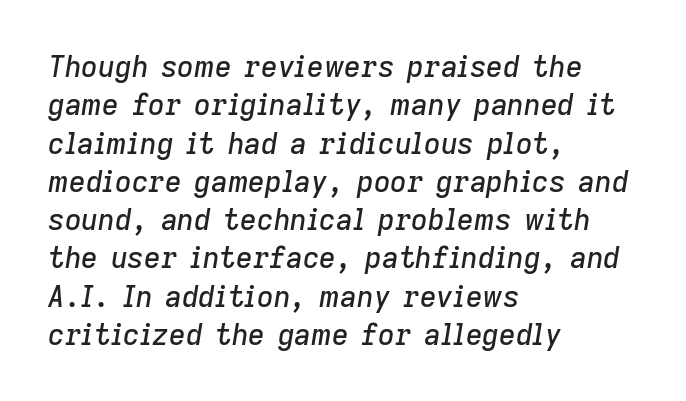
The image shows 29 px text type, italic (leaning right); set left-aligned, normal line spacing (1.32x), normal letter spacing, not underlined; low stroke contrast and a medium x-height.
